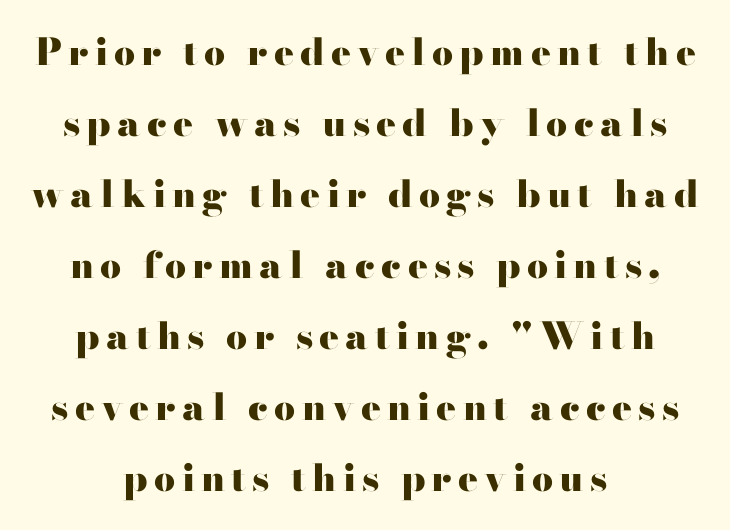
Font category for this specimen: serif. A great deal of white space separates one row of letters from the next. The strokes are fattened all the way to bold. Upright lettering throughout.
